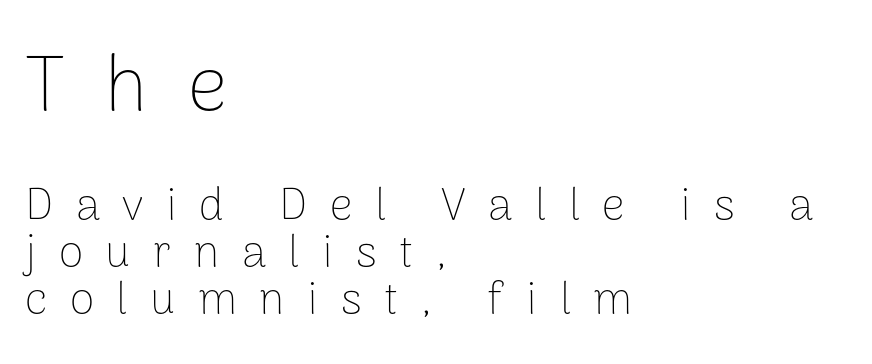
{"serif": "no", "italic": "no", "bold": "no", "weight": "thin", "width": "normal", "stroke_contrast": "low", "x_height": "medium", "monospaced": "no", "underline": "no", "align": "left", "line_spacing": "tight", "line_spacing_ratio": 1.04, "letter_spacing": "wide", "letter_spacing_em": 0.5, "larger_block": "first", "size_ratio": 1.76, "glyph_px": 79}
